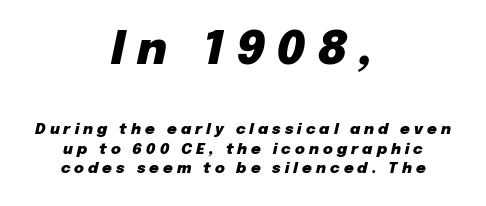
The image shows 45 px heavy type, italic (leaning right); set centered, normal line spacing (1.3x), unusually wide letter spacing (+0.27 em), not underlined; the first (top) block is 3.0x larger; low stroke contrast and a medium x-height.
